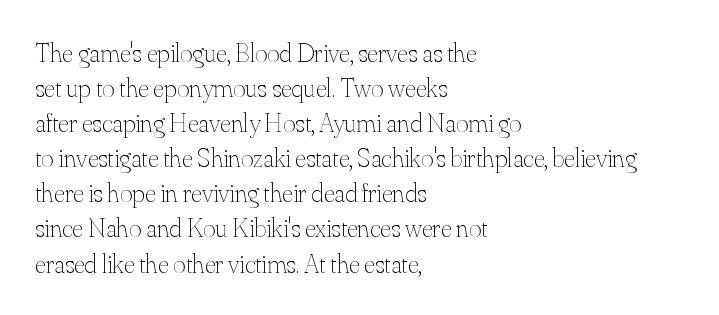
Style check: upright. Plain, unruled lines of type. The paragraph has a hard left edge and a soft right edge. This rendering leaves character spacing at its baseline value. A typesetter would call this leading conventional body-copy spacing. These glyphs show unthickened strokes, regular width or finer.
